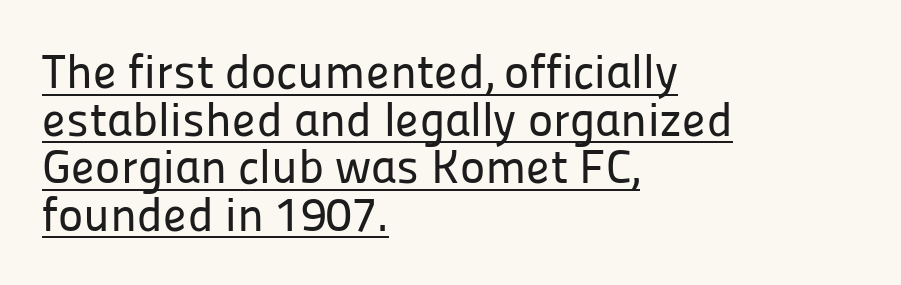
Q: Is the text italic (slanted)? A: No, it is upright.
Q: Is the typeface a serif or a sans-serif typeface? A: Sans-serif.
Q: Is the text underlined? A: Yes.
Q: How is the paragraph aligned? A: Left-aligned.
Q: Is the spacing between letters normal or unusually wide? A: Normal.
Q: Is the spacing between lines tight, normal or loose? A: Tight.
Q: Width (condensed, normal, or wide)? A: Normal.
Q: Stroke contrast? A: Low.
Q: x-height? A: Medium.
Q: Monospaced? A: No.
